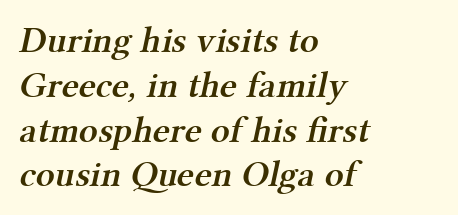
{"serif": "yes", "bold": "semi", "weight": "semibold", "width": "normal", "stroke_contrast": "medium", "x_height": "medium", "monospaced": "no", "underline": "no", "align": "left", "line_spacing_ratio": 1.21, "letter_spacing": "normal", "letter_spacing_em": 0.0, "glyph_px": 37}
